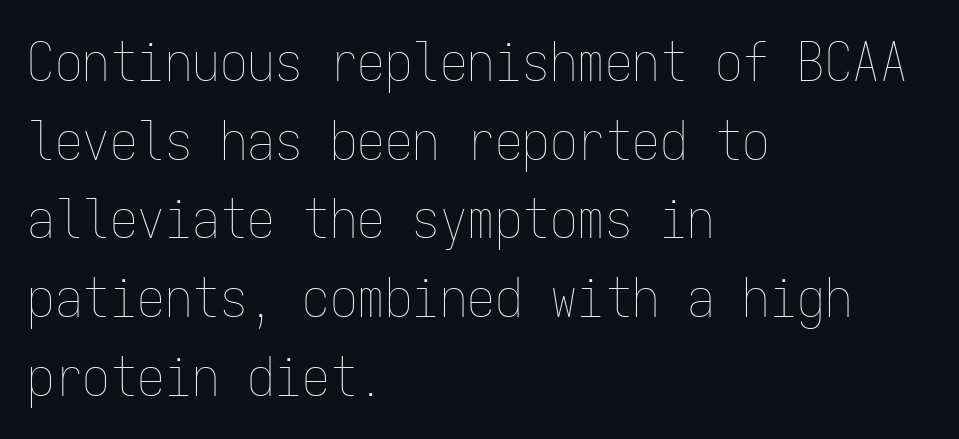
{"italic": "no", "bold": "no", "weight": "thin", "width": "condensed", "stroke_contrast": "low", "x_height": "medium", "monospaced": "yes", "underline": "no", "align": "left", "line_spacing": "normal", "line_spacing_ratio": 1.43, "letter_spacing": "normal", "letter_spacing_em": 0.0, "glyph_px": 55}
